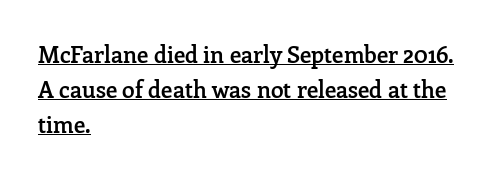
The image shows 23 px text type, upright; set left-aligned, normal line spacing (1.52x), normal letter spacing, underlined.
